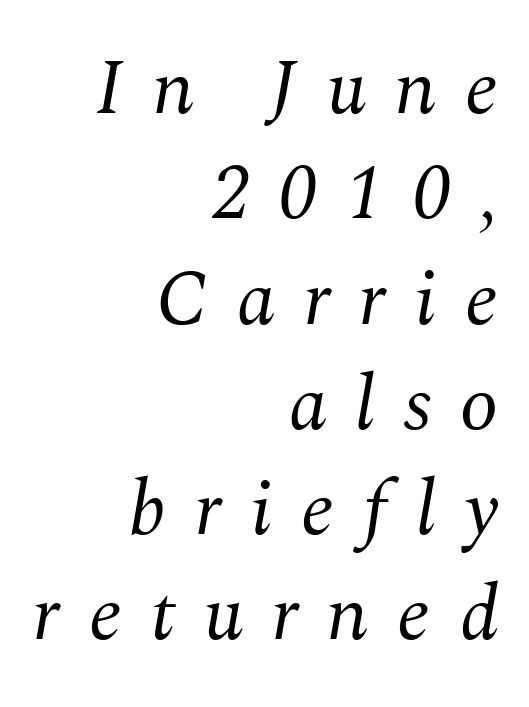
Type without underlining. Notice how the passage keeps a crisp vertical edge on the right only. Between one letter and the next there's a generous, obvious gap. Is this a heavy cut? Hardly; it is regular or lighter.
